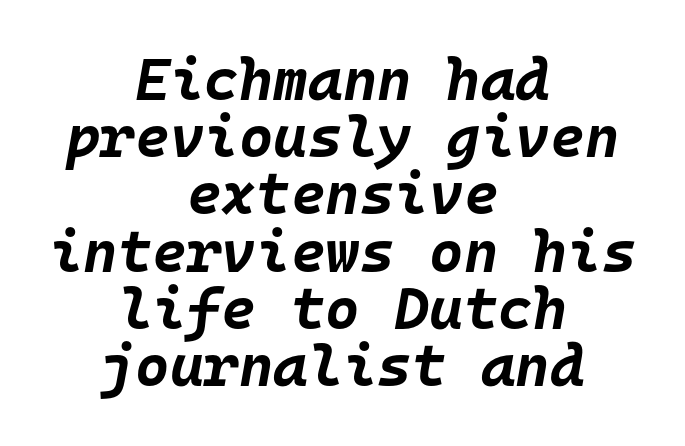
{"italic": "yes", "lean": "right", "slant_degrees": 10, "bold": "yes", "weight": "bold", "width": "normal", "stroke_contrast": "low", "x_height": "large", "monospaced": "yes", "underline": "no", "align": "center", "line_spacing": "tight", "line_spacing_ratio": 0.97, "letter_spacing": "normal", "letter_spacing_em": 0.0, "glyph_px": 59}
